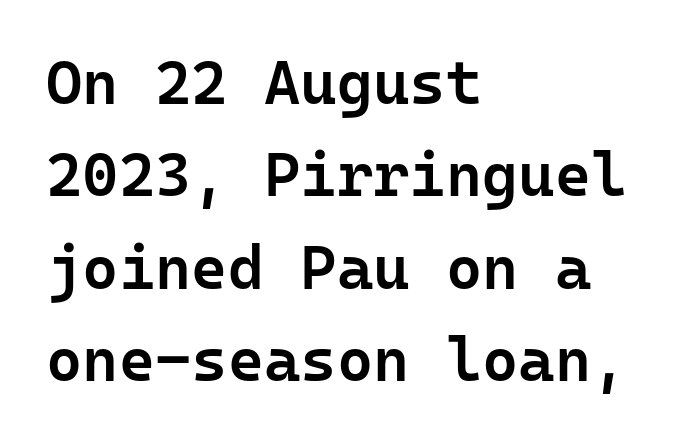
Q: Is the text bold? A: Semi-bold.
Q: Is the text italic (slanted)? A: No, it is upright.
Q: Is the typeface a serif or a sans-serif typeface? A: Sans-serif.
Q: Is the text underlined? A: No.
Q: How is the paragraph aligned? A: Left-aligned.
Q: Is the spacing between letters normal or unusually wide? A: Normal.
Q: Is the spacing between lines tight, normal or loose? A: Normal.
Q: Width (condensed, normal, or wide)? A: Normal.
Q: Stroke contrast? A: Low.
Q: x-height? A: Medium.
Q: Monospaced? A: Yes.
